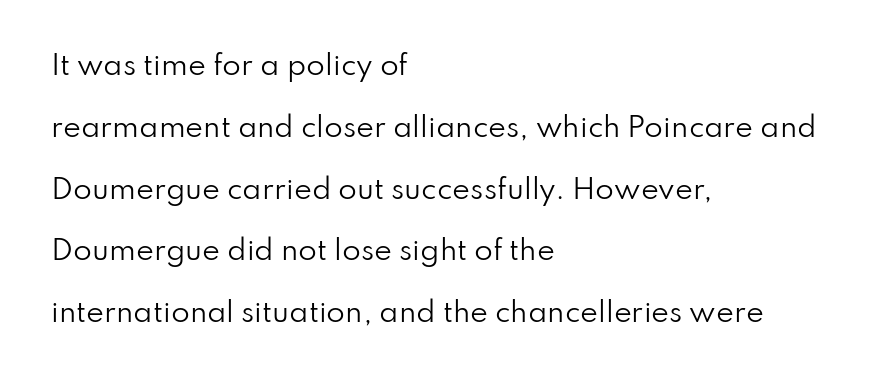
This sample is left-justified, so line endings fall wherever the words run out. Check the space under the baseline: it is left empty. In terms of leading, this rendering errs on the spacious side. No italicization has been applied; the sample stays upright. The letterforms sit shoulder to shoulder at normal distance.
